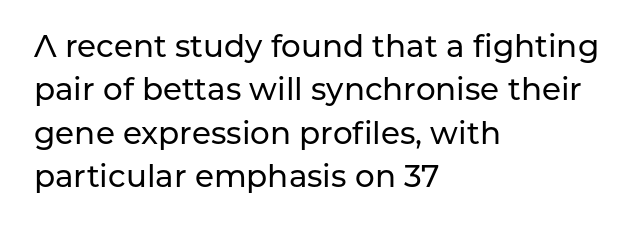
A roman cut, with each character standing at attention. The paragraph shown leans on its left margin. Check the space under the baseline: it is left empty. The face used here is proportionally spaced, like ordinary book or web type. The face used here is rendered with its standard letterfit. Compared with typical paragraphs, the rows here are spaced about the same.
